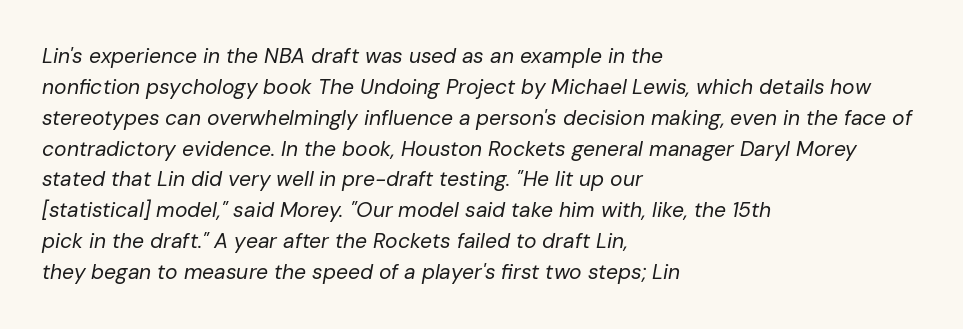
The image shows 21 px text type, italic (leaning right); set left-aligned, normal line spacing (1.47x), normal letter spacing, not underlined.
